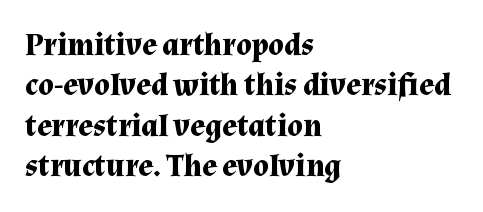
Here the glyphs are tracked normally, forming tight word shapes. The glyphs in this specimen are seriffed. Varying glyph widths throughout — classic text-font behaviour. Line beginnings align vertically; line endings do not. Anything drawn beneath the words? Only blank space. When letters stand straight like this, we call the style roman or upright.
